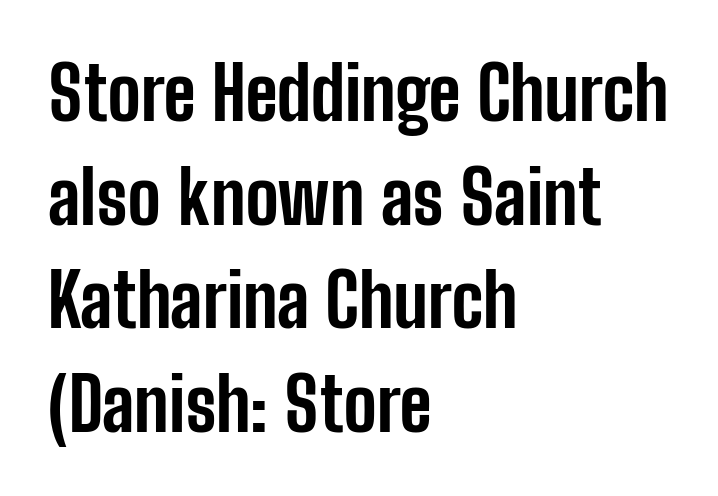
The image shows 74 px bold, condensed sans-serif type, upright; set left-aligned, normal line spacing (1.4x), normal letter spacing, not underlined; low stroke contrast and a medium x-height.
